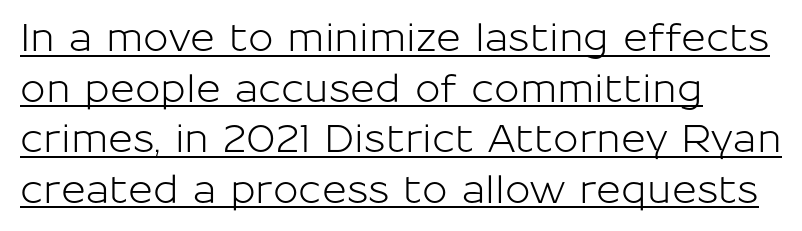
The rag falls on the right side of this text block. In terms of letterspacing, this is plain default setting. The rendering uses natural spacing where letterforms have individual widths. A typesetter would mark this as roman, not italic.
